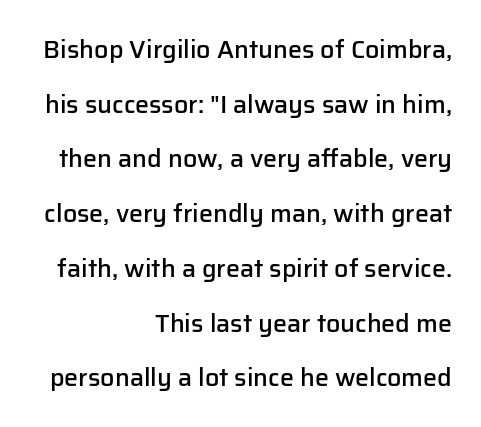
Q: Is the text bold? A: Semi-bold.
Q: Is the text italic (slanted)? A: No, it is upright.
Q: Is the text underlined? A: No.
Q: How is the paragraph aligned? A: Right-aligned.
Q: Is the spacing between letters normal or unusually wide? A: Normal.
Q: Is the spacing between lines tight, normal or loose? A: Loose.
